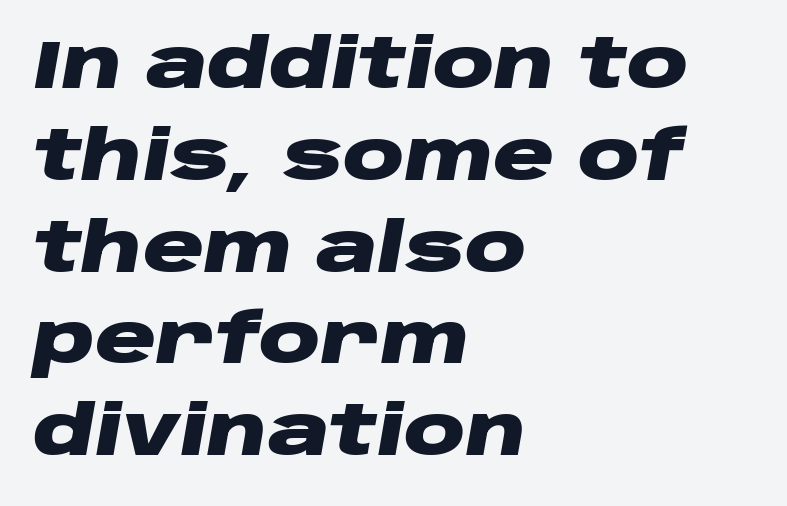
Left-aligned paragraph, ragged on the right. The glyphs are unaccompanied by any horizontal stroke below them. Successive baselines arrive at the customary interval. Glyph-to-glyph distance matches everyday printed text. Notice how the stems are inclined rather than vertical — that's the hallmark of italics. Spacing verdict: proportional, widths tailored to each character.
